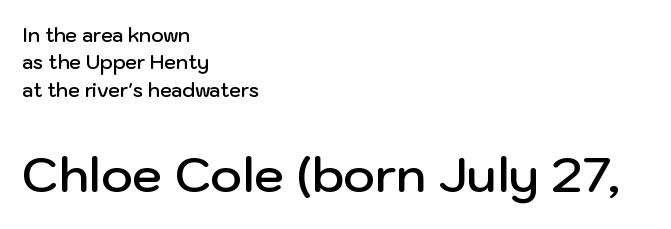
Its strokes are somewhat broadened, the hallmark of semibold type. Each new line begins a customary step beneath the previous one. Notice how the stems are strictly vertical — no italics here. Examine the stroke ends and you'll find no serifs. Nobody drew a line under any word here.
